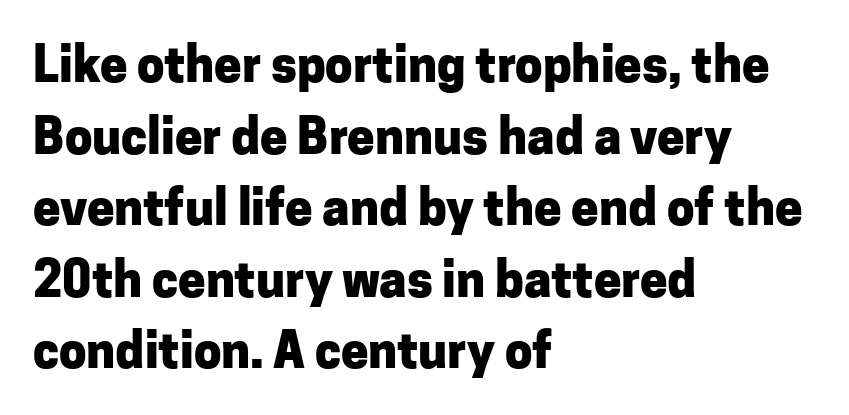
The image shows 49 px heavy sans-serif type, upright; set left-aligned, normal line spacing (1.46x), normal letter spacing, not underlined; low stroke contrast and a medium x-height.
